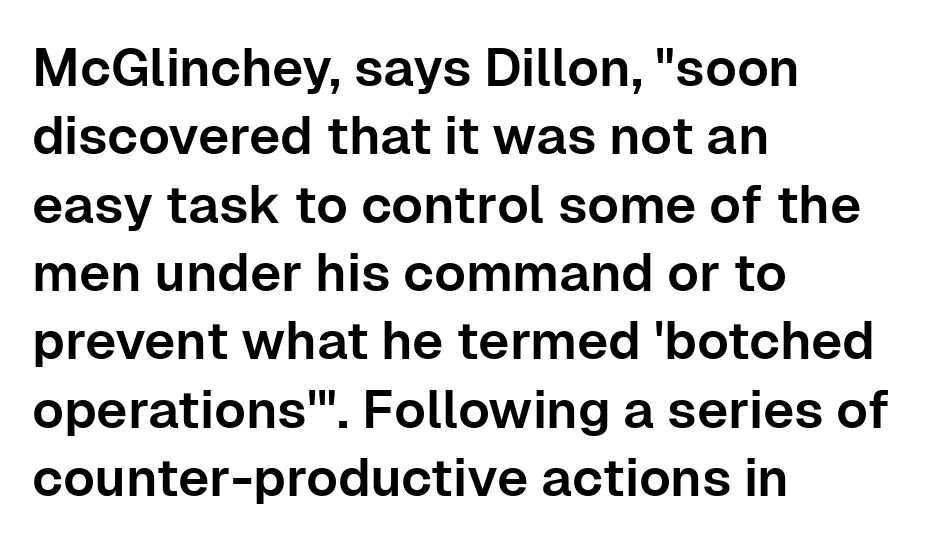
Q: Is the text italic (slanted)? A: No, it is upright.
Q: Is the typeface a serif or a sans-serif typeface? A: Sans-serif.
Q: Is the text underlined? A: No.
Q: How is the paragraph aligned? A: Left-aligned.
Q: Is the spacing between letters normal or unusually wide? A: Normal.
Q: Is the spacing between lines tight, normal or loose? A: Normal.
Q: Width (condensed, normal, or wide)? A: Normal.
Q: Stroke contrast? A: Low.
Q: x-height? A: Medium.
Q: Monospaced? A: No.
